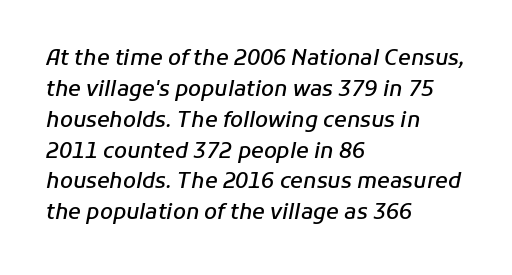
The image shows 21 px text type, italic (leaning right); set left-aligned, normal line spacing (1.47x), normal letter spacing, not underlined.
